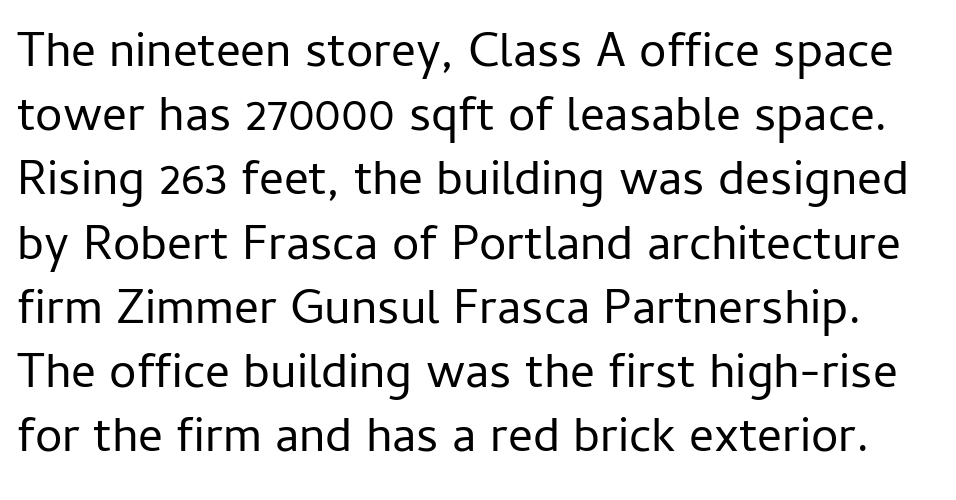
The image shows 49 px regular-weight sans-serif type, upright; set normal line spacing (1.31x), normal letter spacing, not underlined; low stroke contrast and a medium x-height.
